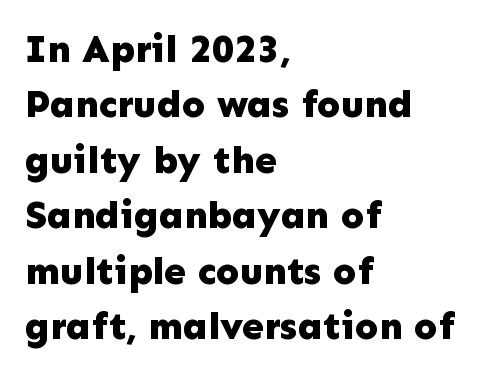
{"serif": "no", "italic": "no", "bold": "yes", "weight": "bold", "width": "normal", "stroke_contrast": "low", "x_height": "medium", "monospaced": "no", "underline": "no", "align": "left", "line_spacing": "normal", "line_spacing_ratio": 1.42, "letter_spacing": "normal", "letter_spacing_em": 0.0, "glyph_px": 39}
